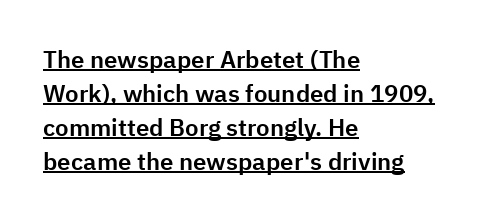
The image shows 24 px text type, upright; set left-aligned, normal line spacing (1.41x), normal letter spacing, underlined.
